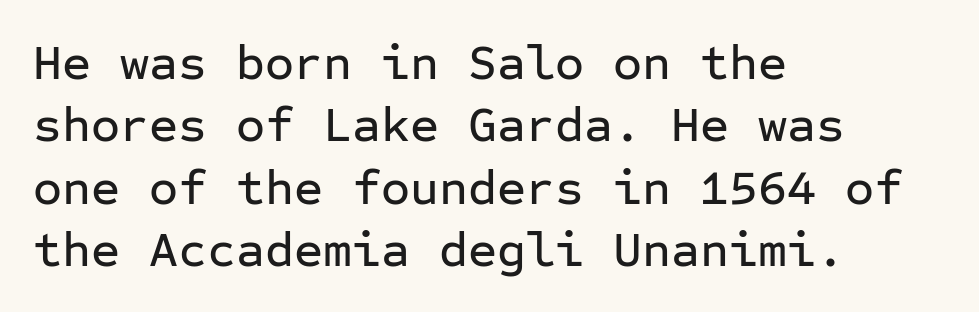
Do the characters align in a grid? Yes, the font is monospaced. The letters stand upright; this is a roman face. The typeface chosen for these lines omits serifs. Whoever set this chose a conventional vertical rhythm. Where is the straight margin? On the left. A bare baseline throughout the passage.
